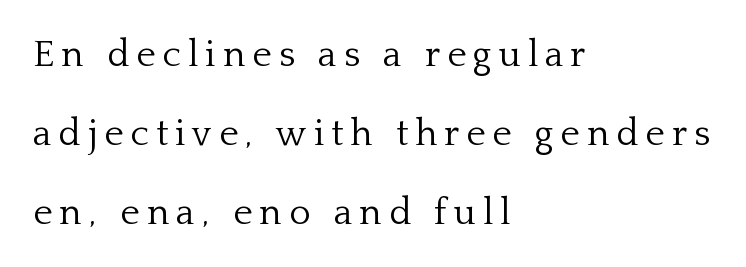
The image shows 37 px light serif type, upright; set left-aligned, loose line spacing (2.13x), not underlined; low stroke contrast and a medium x-height.
